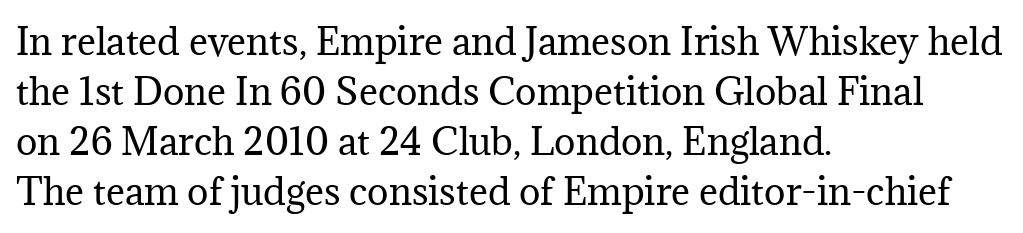
Q: Is the text bold? A: No.
Q: Is the text italic (slanted)? A: No, it is upright.
Q: Is the typeface a serif or a sans-serif typeface? A: Serif.
Q: Is the text underlined? A: No.
Q: How is the paragraph aligned? A: Left-aligned.
Q: Is the spacing between letters normal or unusually wide? A: Normal.
Q: Is the spacing between lines tight, normal or loose? A: Normal.
Q: Width (condensed, normal, or wide)? A: Normal.
Q: Stroke contrast? A: Medium.
Q: x-height? A: Medium.
Q: Monospaced? A: No.
